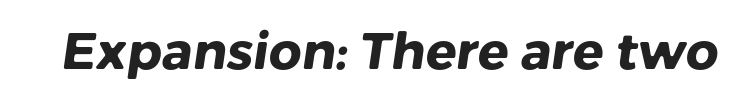
The strip under each line holds only bare page. The face used here has the dense, thick strokes of a bold. Varying glyph widths throughout — classic text-font behaviour. No extra tracking has been applied to these lines. Regarding serifs, this sample does without them.
